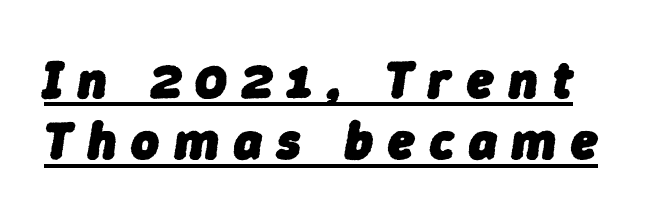
The passage shown is emphatically bold. The face used here has a pronounced slope to its letters. A baseline rule has been typeset under these characters. In terms of letterspacing, this is a distinctly airy, spread setting. Each letter keeps its own natural width here, so spacing adapts to shape.
